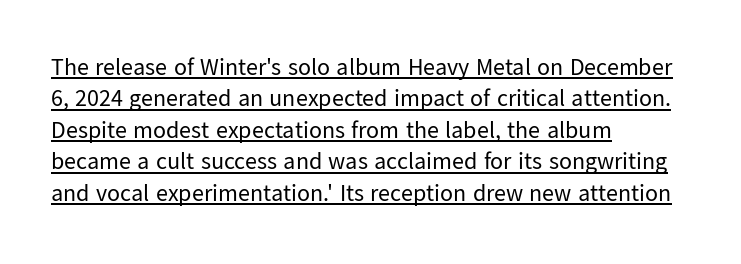
Visually the block forms a straight wall on the left and a jagged coastline on the right. The typography opts for an upright posture over an oblique one. The letterforms sit at book weight or below. Nobody touched the tracking dial on this one.
